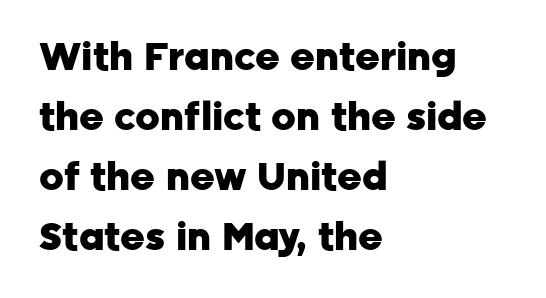
{"serif": "no", "italic": "no", "bold": "yes", "weight": "heavy", "width": "normal", "stroke_contrast": "low", "x_height": "medium", "monospaced": "no", "underline": "no", "align": "left", "line_spacing": "normal", "line_spacing_ratio": 1.58, "letter_spacing": "normal", "letter_spacing_em": 0.0, "glyph_px": 38}
